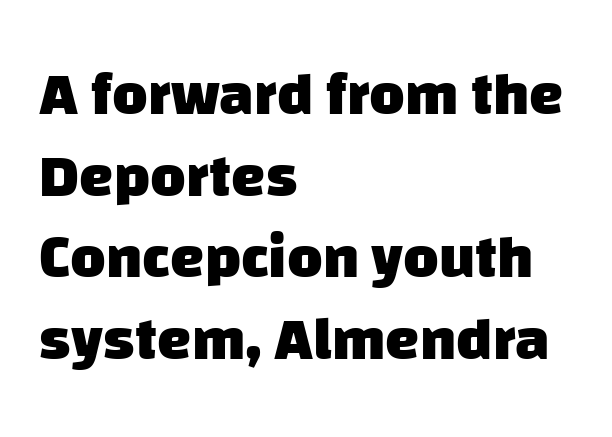
The image shows 61 px heavy sans-serif type; set left-aligned, normal line spacing (1.34x), normal letter spacing, not underlined; low stroke contrast and a large x-height.
